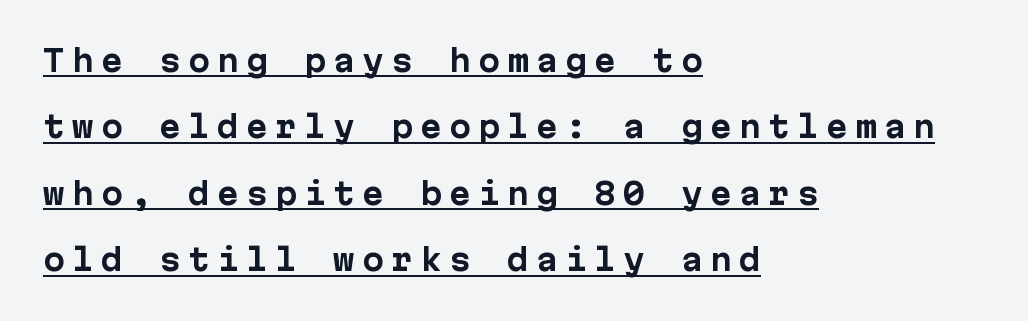
Q: Is the text bold? A: Yes.
Q: Is the text italic (slanted)? A: No, it is upright.
Q: Is the typeface a serif or a sans-serif typeface? A: Sans-serif.
Q: Is the text underlined? A: Yes.
Q: How is the paragraph aligned? A: Left-aligned.
Q: Is the spacing between letters normal or unusually wide? A: Unusually wide.
Q: Is the spacing between lines tight, normal or loose? A: Loose.
Q: Width (condensed, normal, or wide)? A: Normal.
Q: Stroke contrast? A: Low.
Q: x-height? A: Medium.
